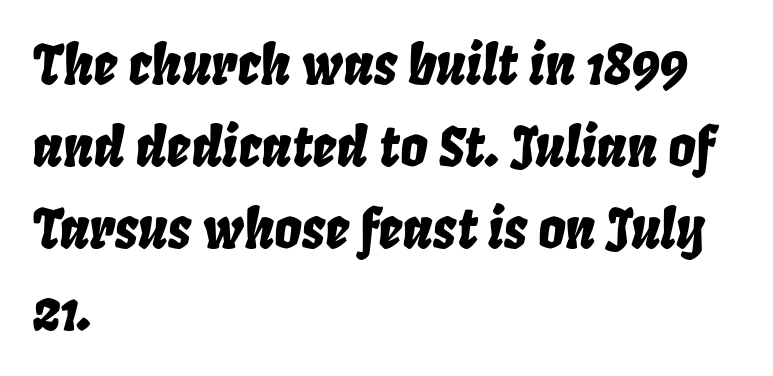
Q: Is the text italic (slanted)? A: Yes, it leans right by about 8 degrees.
Q: Is the text underlined? A: No.
Q: How is the paragraph aligned? A: Left-aligned.
Q: Is the spacing between letters normal or unusually wide? A: Normal.
Q: Is the spacing between lines tight, normal or loose? A: Normal.
Q: Width (condensed, normal, or wide)? A: Condensed.
Q: Stroke contrast? A: Low.
Q: x-height? A: Large.
Q: Monospaced? A: No.
